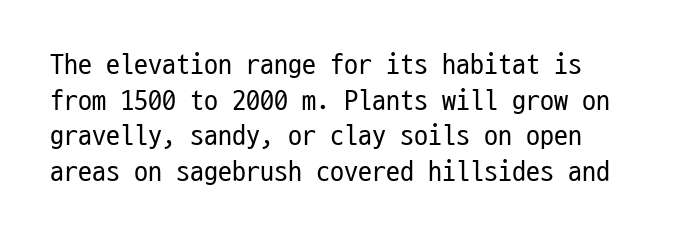
Q: Is the text bold? A: No.
Q: Is the text italic (slanted)? A: No, it is upright.
Q: Is the typeface a serif or a sans-serif typeface? A: Sans-serif.
Q: Is the text underlined? A: No.
Q: Is the spacing between letters normal or unusually wide? A: Normal.
Q: Is the spacing between lines tight, normal or loose? A: Normal.
Q: Width (condensed, normal, or wide)? A: Condensed.
Q: Stroke contrast? A: Low.
Q: x-height? A: Medium.
Q: Monospaced? A: Yes.
